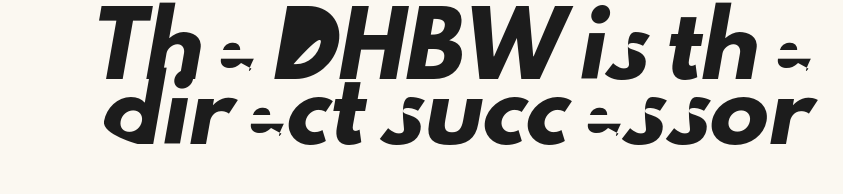
{"serif": "no", "width": "normal", "stroke_contrast": "low", "x_height": "small", "monospaced": "no", "underline": "no", "line_spacing": "tight", "line_spacing_ratio": 1.11, "letter_spacing": "normal", "letter_spacing_em": 0.0, "glyph_px": 59}
